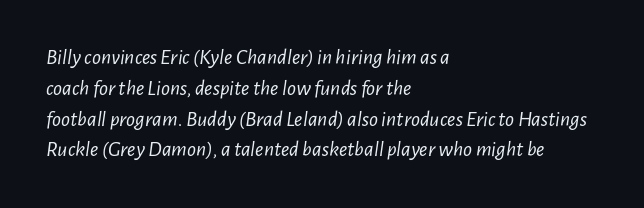
Visually the block forms a straight wall on the left and a jagged coastline on the right. This reads as an unemphasized weight, regular at the heaviest. Underlining? Definitely not there. The designer left line spacing at the default. The rendering keeps characters at their native spacing. Slant detected: the letters are inclined.
